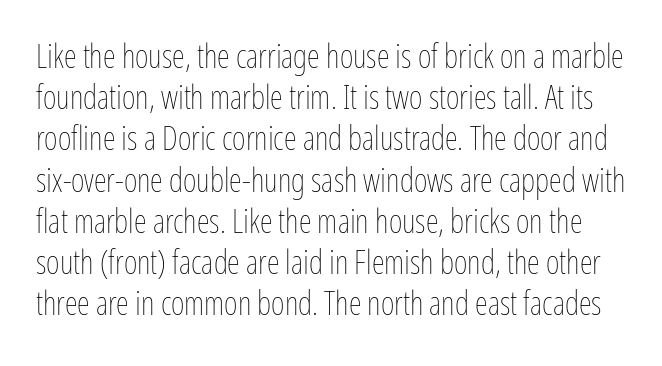
The image shows 33 px thin, condensed type, upright; set normal line spacing (1.25x), normal letter spacing, not underlined; low stroke contrast and a medium x-height.
